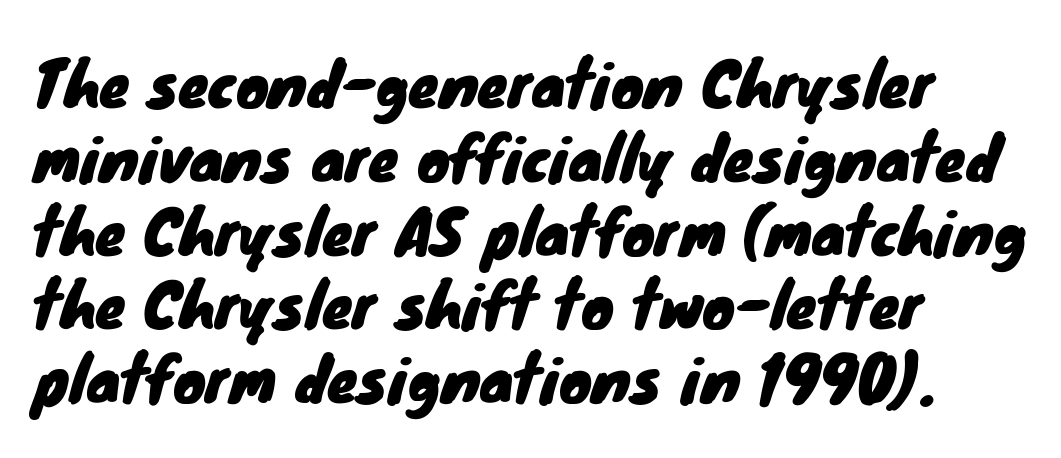
The image shows 61 px sans-serif type; set left-aligned, line spacing 1.21x, normal letter spacing, not underlined; low stroke contrast and a small x-height.
